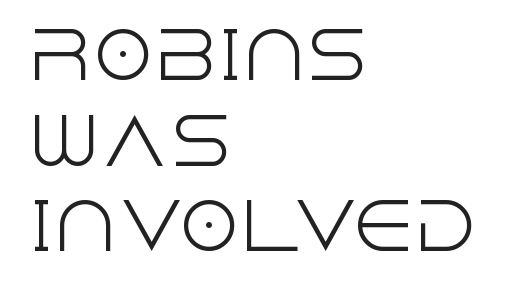
This is sans-serif lettering, the kind often seen on screens and signage. Note the varied advance widths — an 'i' is clearly narrower than an 'm'. Regarding leading, the lines here are spaced in the standard way. The face used here is rendered with its standard letterfit. Compared with a centered layout, this one pins lines to the left instead. This is the regular roman posture of the typeface.
